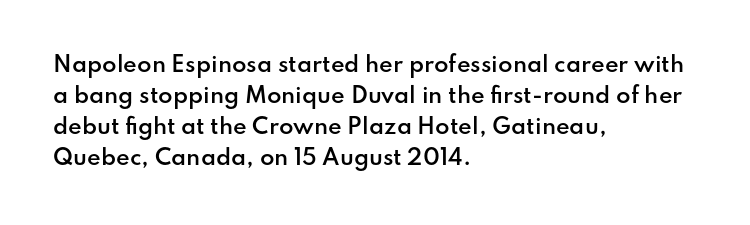
The image shows 21 px text type, upright; set left-aligned, normal line spacing (1.48x), normal letter spacing, not underlined.
